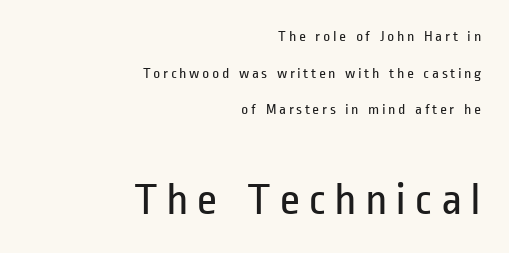
The weight would be labelled regular, book, light, or lighter still. The block sitting lower on the canvas is the one with enlarged characters. Is the block centered? No — it sits flush against the right margin. This sample uses an upright cut, with every glyph sitting square on the baseline. You could not count columns in this text — the font is proportionally spaced. Leading is clearly above the norm, producing a sparse column.
